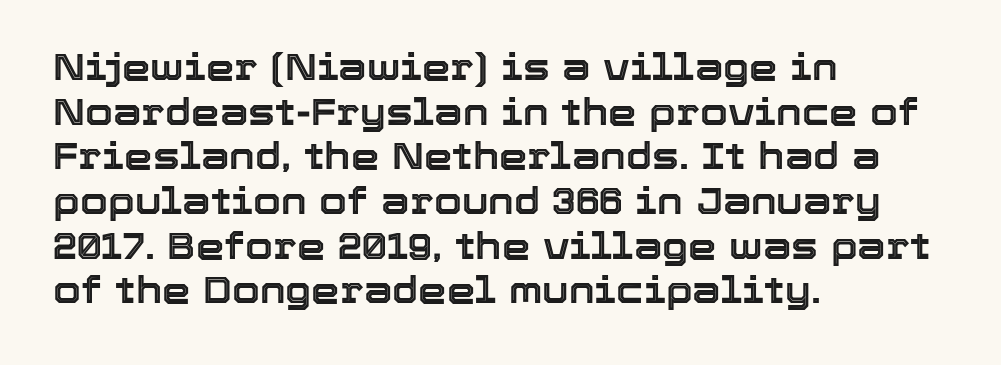
The image shows 36 px text type, upright; set left-aligned, line spacing 1.24x, normal letter spacing, not underlined; a medium x-height.
